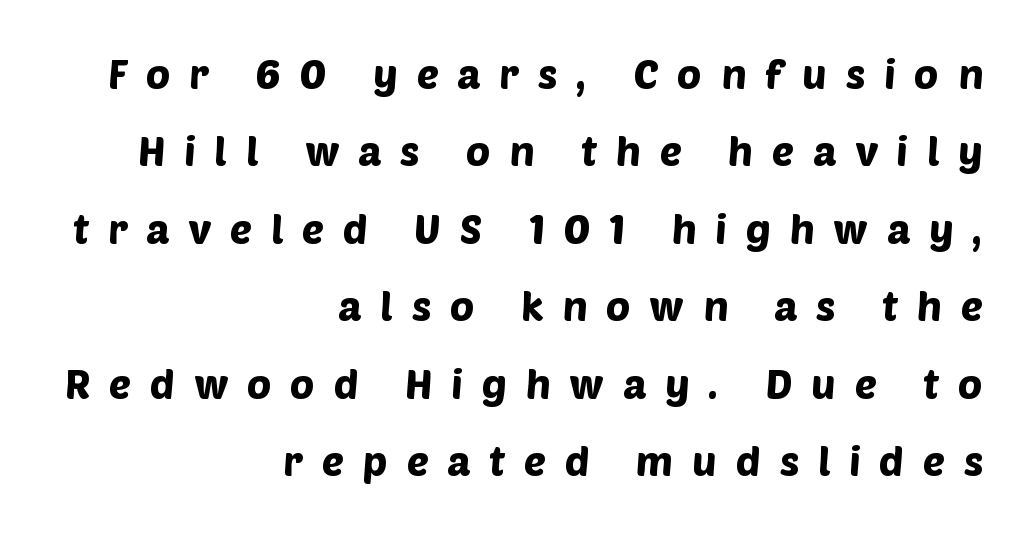
Rule under the text: the space is simply empty. Note the varied advance widths — an 'i' is clearly narrower than an 'm'. Horizontally, the lines are justified to the trailing edge only. Glyph-to-glyph distance is far greater than everyday printed text.
